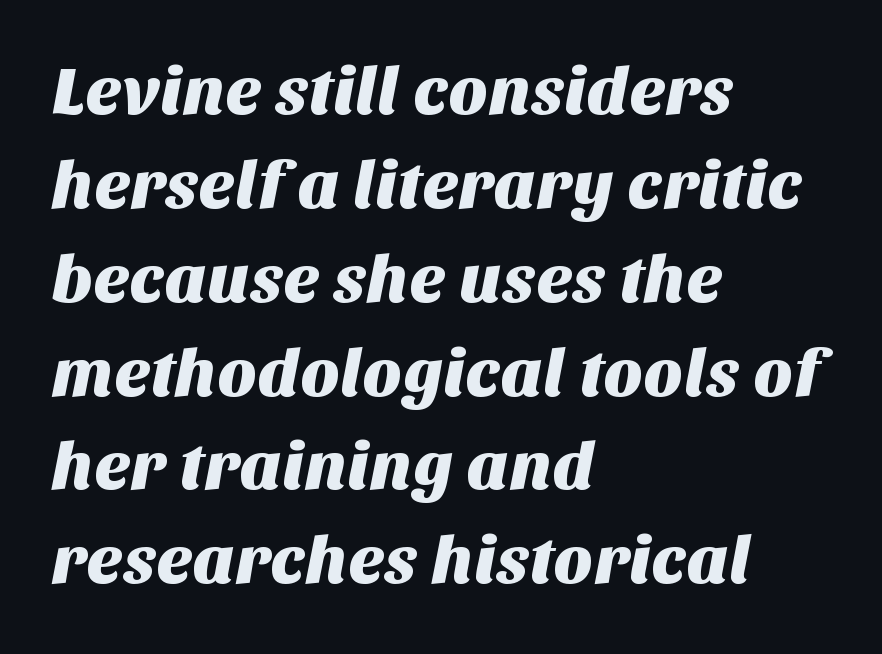
Alignment: flush left. Do the characters align in a grid? No, the font is proportional. Nobody drew a line under any word here. A typesetter would call this zero additional tracking. Type style note: lacks serifs.
